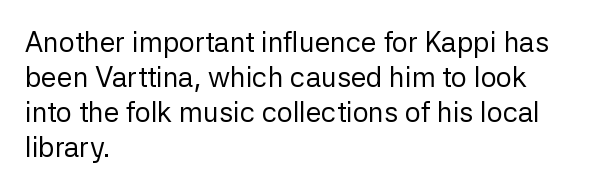
Visually the block forms a straight wall on the left and a jagged coastline on the right. Interline gaps are of average width in this sample. The font family rendered here belongs to the sans-serif group. No chunkiness to these letters — they're not bold. Style check: upright.
